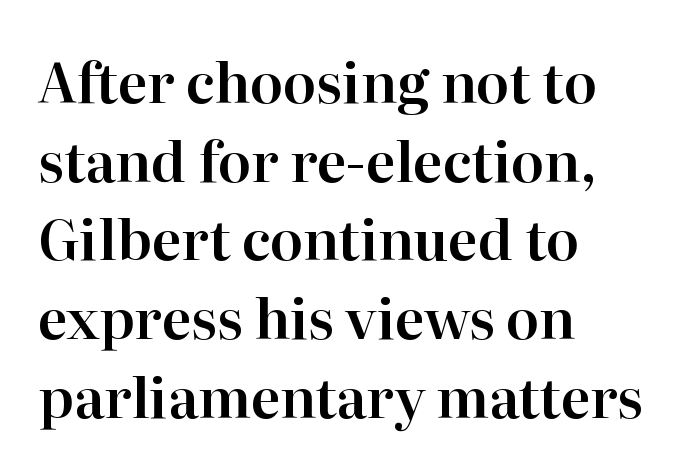
The image shows 55 px serif type, upright; set left-aligned, normal line spacing (1.43x), normal letter spacing, not underlined; high stroke contrast and a medium x-height.
